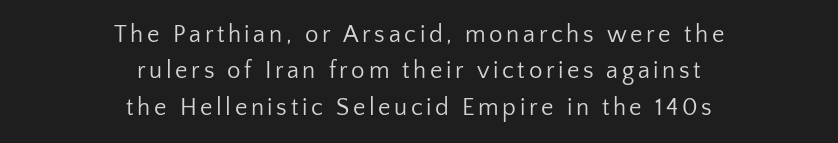
{"italic": "no", "bold": "no", "underline": "no", "align": "center", "line_spacing": "normal", "line_spacing_ratio": 1.52, "glyph_px": 24}
